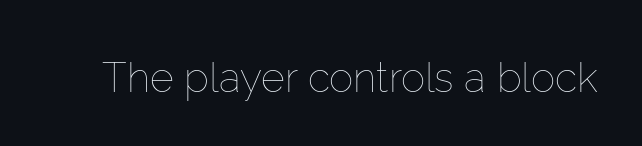
{"italic": "no", "bold": "no", "weight": "thin", "width": "normal", "stroke_contrast": "low", "x_height": "medium", "monospaced": "no", "underline": "no", "letter_spacing": "normal", "letter_spacing_em": 0.0, "glyph_px": 41}
